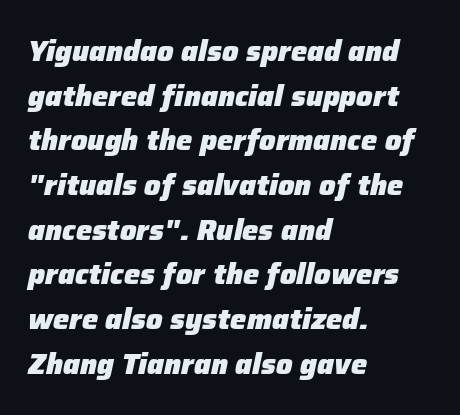
The image shows 29 px heavy type, italic (leaning right); set left-aligned, normal line spacing (1.54x), normal letter spacing, not underlined; low stroke contrast and a medium x-height.
